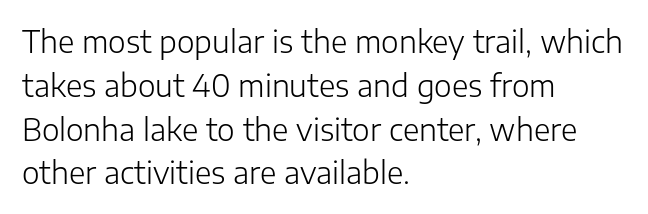
Q: Is the text bold? A: No.
Q: Is the text italic (slanted)? A: No, it is upright.
Q: Is the typeface a serif or a sans-serif typeface? A: Sans-serif.
Q: Is the text underlined? A: No.
Q: How is the paragraph aligned? A: Left-aligned.
Q: Is the spacing between letters normal or unusually wide? A: Normal.
Q: Is the spacing between lines tight, normal or loose? A: Normal.
Q: Width (condensed, normal, or wide)? A: Normal.
Q: Stroke contrast? A: Low.
Q: x-height? A: Medium.
Q: Monospaced? A: No.
